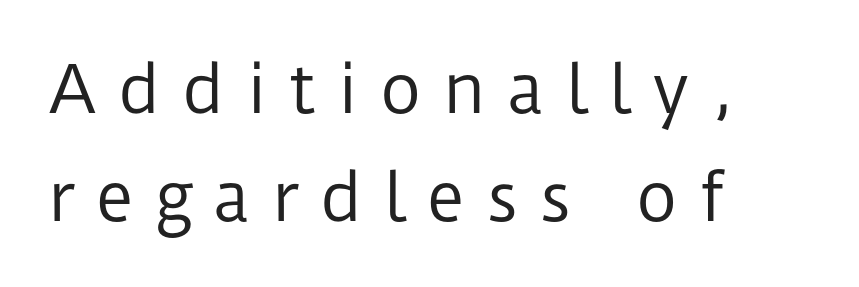
Q: Is the text bold? A: No.
Q: Is the text italic (slanted)? A: No, it is upright.
Q: Is the typeface a serif or a sans-serif typeface? A: Sans-serif.
Q: Is the text underlined? A: No.
Q: How is the paragraph aligned? A: Left-aligned.
Q: Is the spacing between letters normal or unusually wide? A: Unusually wide.
Q: Is the spacing between lines tight, normal or loose? A: Normal.
Q: Width (condensed, normal, or wide)? A: Normal.
Q: Stroke contrast? A: Low.
Q: x-height? A: Medium.
Q: Monospaced? A: No.
